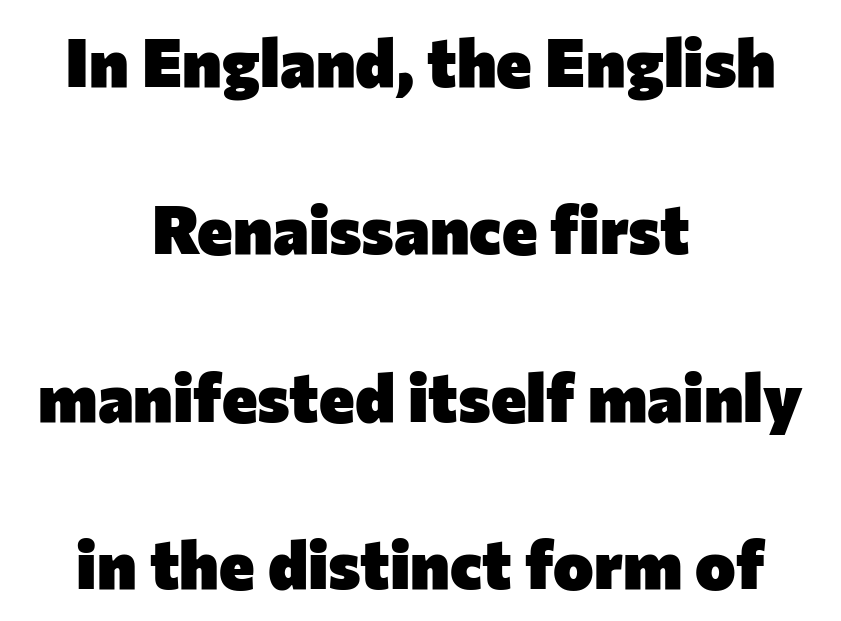
{"serif": "no", "italic": "no", "bold": "yes", "weight": "heavy", "width": "normal", "stroke_contrast": "low", "x_height": "medium", "monospaced": "no", "underline": "no", "align": "center", "line_spacing": "loose", "line_spacing_ratio": 2.46, "letter_spacing": "normal", "letter_spacing_em": 0.0, "glyph_px": 68}
